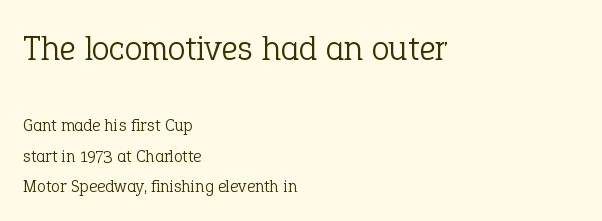
The image shows 36 px light serif type, upright; set left-aligned, normal line spacing (1.68x), normal letter spacing, not underlined; the first (top) block is 2.0x larger; low stroke contrast and a medium x-height.
